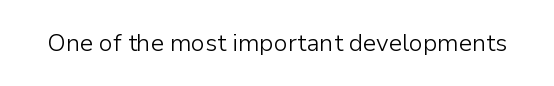
{"italic": "no", "bold": "no", "underline": "no", "letter_spacing": "normal", "letter_spacing_em": 0.0, "glyph_px": 24}
